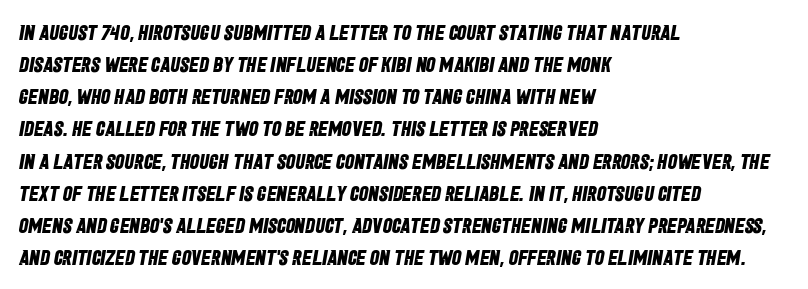
The string is rendered with underlining switched off. What stands out about the letter spacing? Nothing — it is the standard amount. I'd describe the lettering as bold — thick and assertive. What's the leading like? Ordinary, nothing unusual. This rendering uses left alignment, leaving the right contour irregular.
